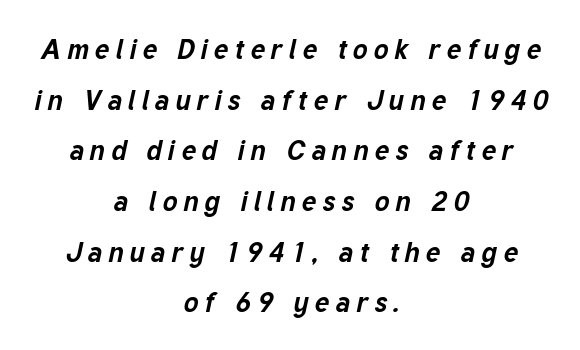
You can tell it's italic because the verticals aren't actually vertical. The typesetting leans heavy: a genuine bold. If you folded the block vertically in half, each line would mirror itself in length. This rendering widens character spacing well past its baseline value. A typesetter would call this proportional, since set widths differ per character.
